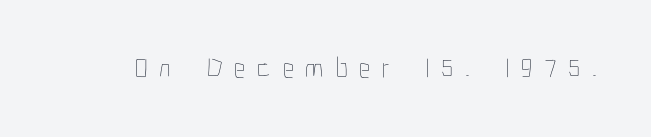
{"italic": "no", "bold": "no", "weight": "thin", "width": "condensed", "stroke_contrast": "low", "x_height": "medium", "monospaced": "no", "underline": "no", "letter_spacing": "wide", "letter_spacing_em": 0.42, "glyph_px": 28}
